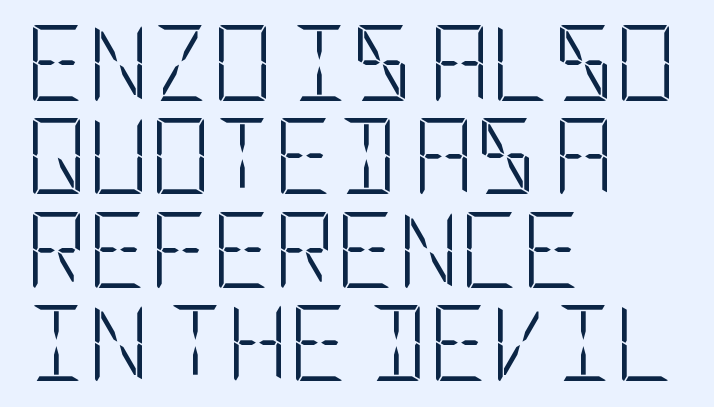
The text block is weighted toward the left margin, trailing off unevenly rightward. Glyph-to-glyph distance matches everyday printed text. Unlike italic type, these characters show no tilt at all. The type family on display is of the sans-serif kind. A quiet, ordinary-to-light weight characterises the typeface. The area under the type is left untouched.
